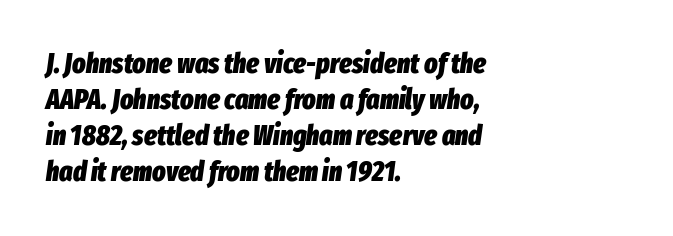
Pretty heavy lettering here — definitely bold. A typesetter would call this zero additional tracking. The passage is arranged the way most books set body copy — flush left. Posture: slanted. Character widths vary here, with narrow letters taking less room than wide ones. Rows of type keep a routine distance in the vertical direction.
